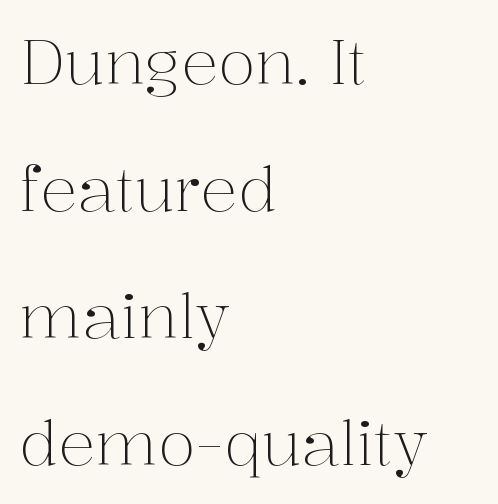
{"serif": "yes", "italic": "no", "bold": "no", "weight": "light", "width": "normal", "stroke_contrast": "medium", "x_height": "medium", "monospaced": "no", "underline": "no", "align": "left", "line_spacing": "loose", "line_spacing_ratio": 2.05, "letter_spacing": "normal", "letter_spacing_em": 0.0, "glyph_px": 62}
